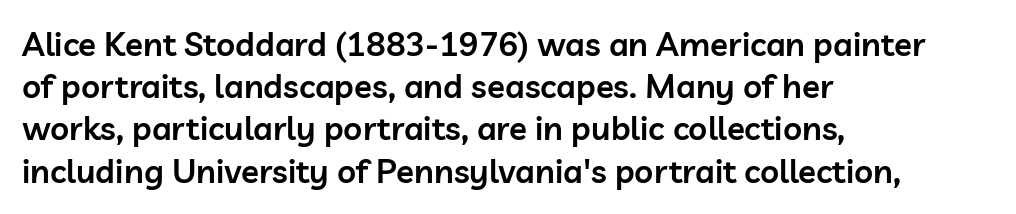
The type is set solid horizontally, with unmodified tracking. Vertically, the passage feels balanced, rows spaced as you'd expect. Anything drawn beneath the words? Only blank space. In terms of posture, this sample is upright. The rag falls on the right side of this text block.
